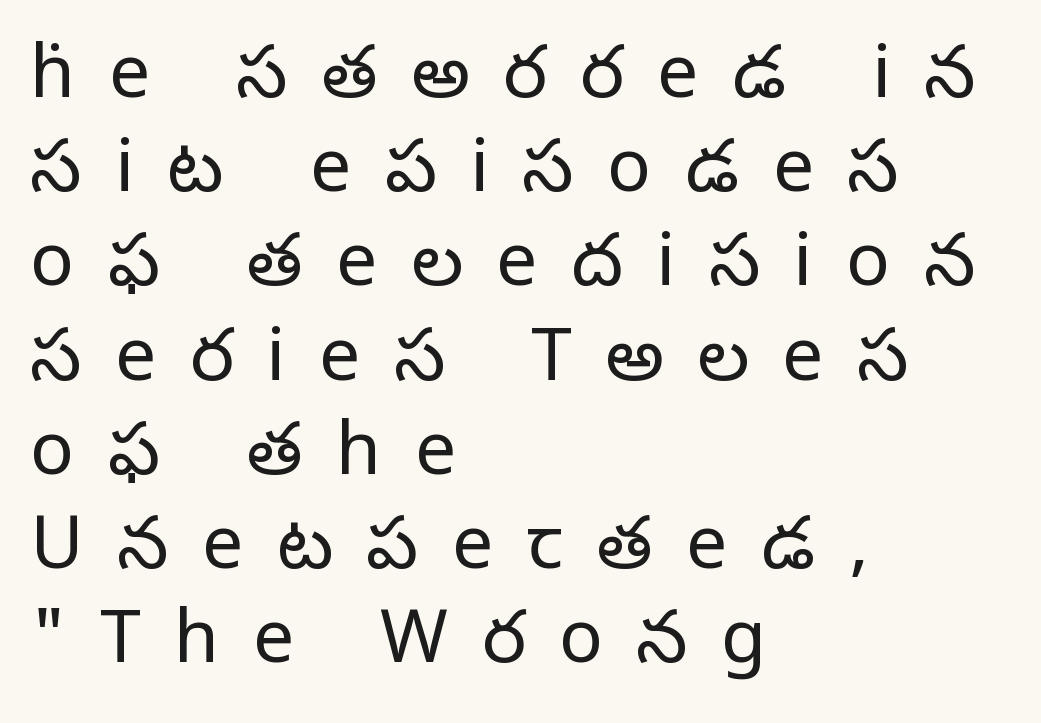
The image shows 73 px regular-weight serif type, upright; set left-aligned, normal line spacing (1.29x), unusually wide letter spacing (+0.46 em), not underlined; low stroke contrast and a large x-height.
